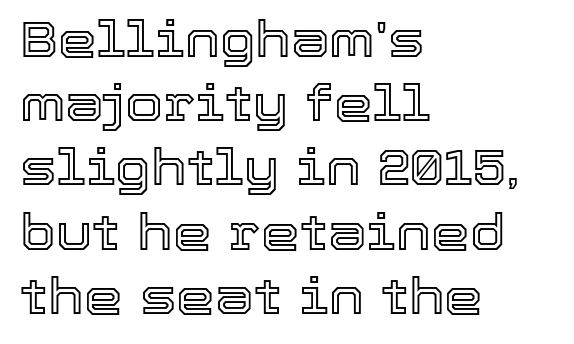
{"italic": "no", "width": "normal", "x_height": "medium", "monospaced": "no", "underline": "no", "align": "left", "line_spacing": "normal", "line_spacing_ratio": 1.31, "letter_spacing": "normal", "letter_spacing_em": 0.0, "glyph_px": 49}
